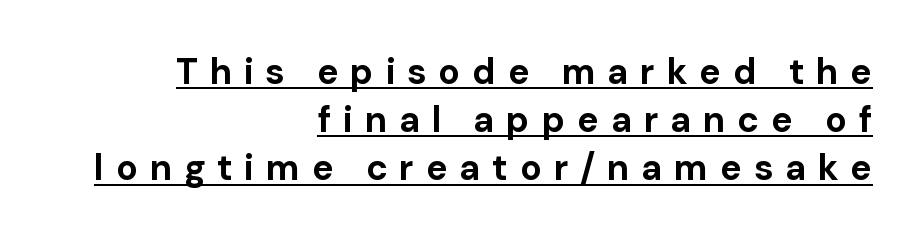
{"serif": "no", "italic": "no", "bold": "yes", "weight": "bold", "width": "normal", "stroke_contrast": "low", "x_height": "medium", "monospaced": "no", "underline": "yes", "align": "right", "line_spacing": "normal", "line_spacing_ratio": 1.34, "letter_spacing": "wide", "letter_spacing_em": 0.33, "glyph_px": 36}
